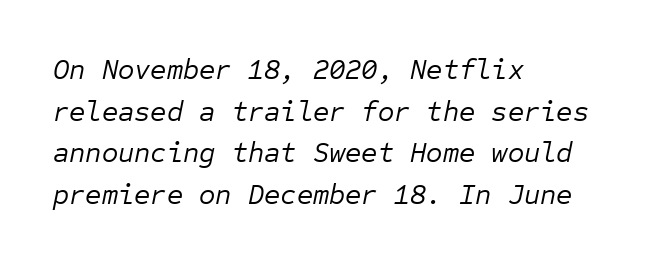
Honestly, there is no underline to notice here at all. Stroke mass is kept to a normal reading level or below. If you measured baseline to baseline, you'd find a middling distance. The whole block is typeset with a tilt.
